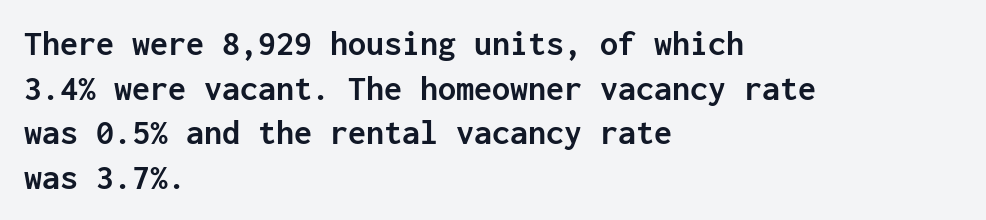
The image shows 36 px semibold sans-serif type, upright, monospaced; set left-aligned, line spacing 1.24x, normal letter spacing, not underlined; low stroke contrast and a medium x-height.
